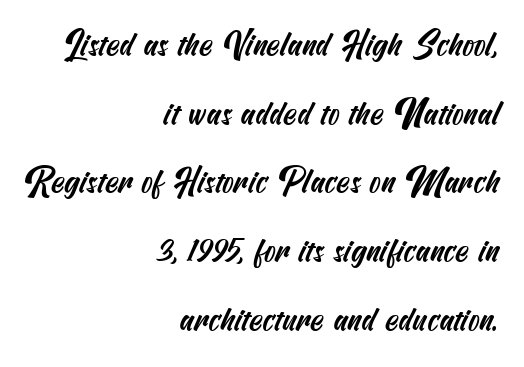
The image shows 34 px condensed sans-serif type; set right-aligned, loose line spacing (2.02x), normal letter spacing, not underlined; medium stroke contrast and a small x-height.
